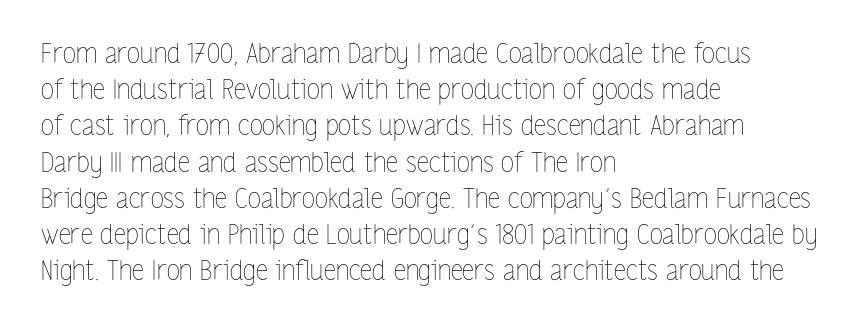
The strokes carry an ordinary text weight at most. Teacher's note: observe the even left margin — that is flush-left alignment. The lines sit at an ordinary, default distance from one another. Does extra space separate the letters? No, they use regular spacing. Posture: vertical. The specimen omits any rule beneath the text block's lines.
